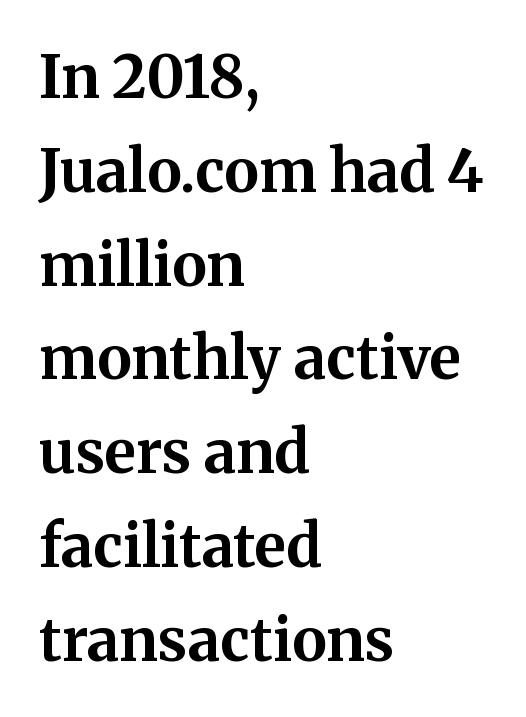
Italic? Not at all — the glyphs are vertical. What stands out about the letter spacing? Nothing — it is the standard amount. The letters advance in unequal steps, a hallmark of proportional type. Descenders are the only things crossing below the line. Rows of type keep a routine distance in the vertical direction.
